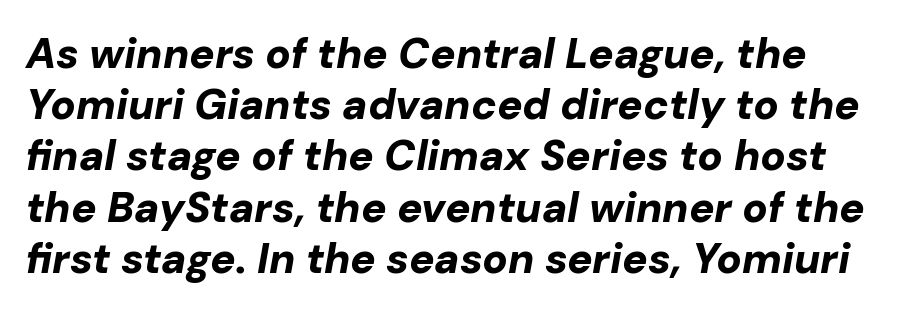
Q: Is the text bold? A: Yes.
Q: Is the text italic (slanted)? A: Yes, it leans right by about 10 degrees.
Q: Is the text underlined? A: No.
Q: Is the spacing between letters normal or unusually wide? A: Normal.
Q: Width (condensed, normal, or wide)? A: Normal.
Q: Stroke contrast? A: Low.
Q: x-height? A: Medium.
Q: Monospaced? A: No.
